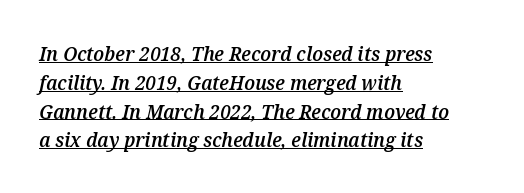
Q: Is the text bold? A: Semi-bold.
Q: Is the text italic (slanted)? A: Yes, it leans right by about 12 degrees.
Q: Is the text underlined? A: Yes.
Q: How is the paragraph aligned? A: Left-aligned.
Q: Is the spacing between letters normal or unusually wide? A: Normal.
Q: Is the spacing between lines tight, normal or loose? A: Normal.
